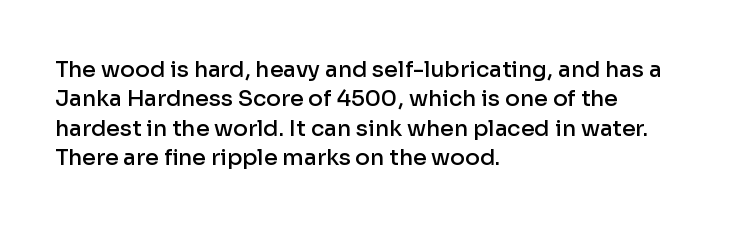
{"italic": "no", "bold": "semi", "underline": "no", "align": "left", "line_spacing": "normal", "line_spacing_ratio": 1.33, "letter_spacing": "normal", "letter_spacing_em": 0.0, "glyph_px": 22}
